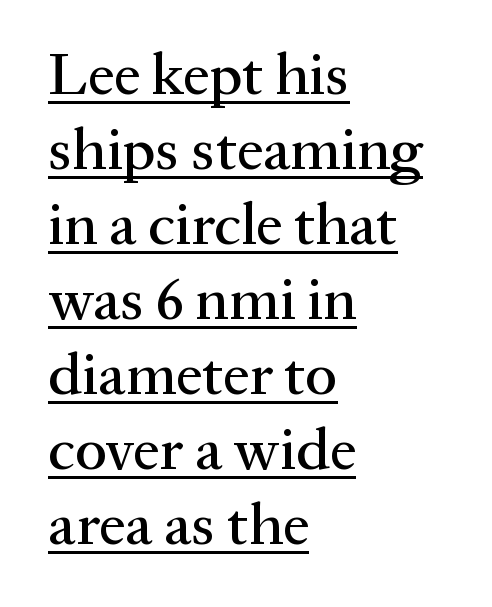
Q: Is the text italic (slanted)? A: No, it is upright.
Q: Is the typeface a serif or a sans-serif typeface? A: Serif.
Q: Is the text underlined? A: Yes.
Q: How is the paragraph aligned? A: Left-aligned.
Q: Is the spacing between letters normal or unusually wide? A: Normal.
Q: Is the spacing between lines tight, normal or loose? A: Normal.
Q: Width (condensed, normal, or wide)? A: Normal.
Q: Stroke contrast? A: Medium.
Q: x-height? A: Medium.
Q: Monospaced? A: No.
